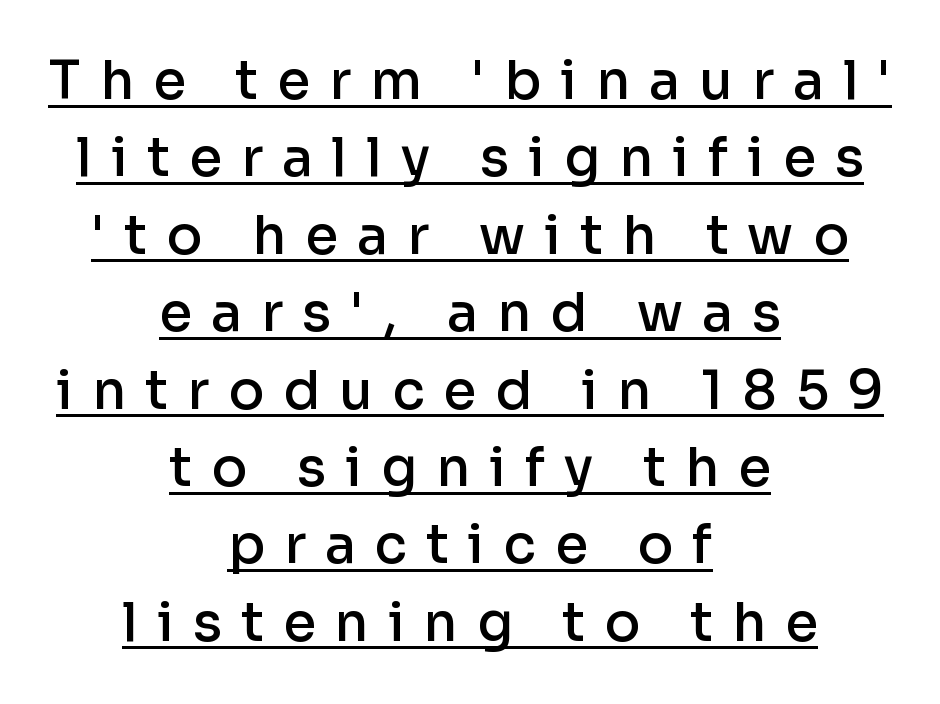
These lines are rendered in a variable-pitch font. A student would call this center alignment; a typographer would say set centered. Inter-character spacing is expanded well beyond the font's built-in metrics. Every stem runs plumb, perpendicular to the baseline. Emphasis is given by a line drawn under the lettering. Stroke terminals: plain, sans-serif.
